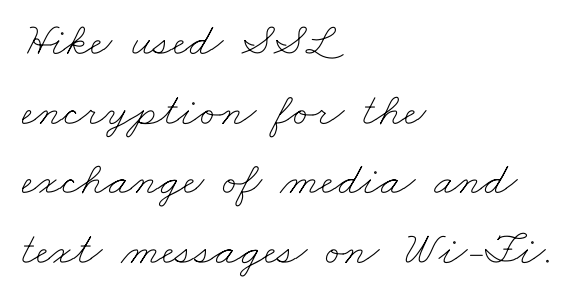
The image shows 47 px thin, wide type; set left-aligned, normal line spacing (1.48x), normal letter spacing, not underlined; low stroke contrast and a small x-height.
